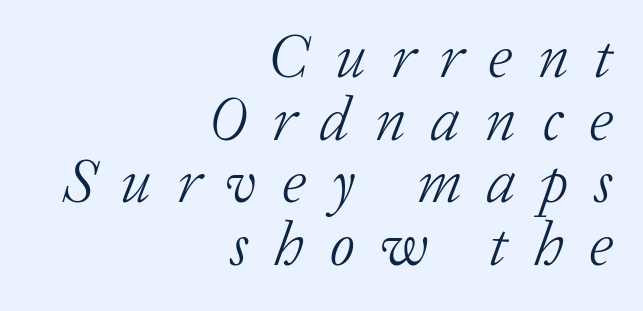
Q: Is the text bold? A: No.
Q: Is the text italic (slanted)? A: Yes, it leans right by about 20 degrees.
Q: Is the typeface a serif or a sans-serif typeface? A: Serif.
Q: Is the text underlined? A: No.
Q: How is the paragraph aligned? A: Right-aligned.
Q: Is the spacing between letters normal or unusually wide? A: Unusually wide.
Q: Is the spacing between lines tight, normal or loose? A: Tight.
Q: Width (condensed, normal, or wide)? A: Normal.
Q: Stroke contrast? A: Low.
Q: x-height? A: Medium.
Q: Monospaced? A: No.
